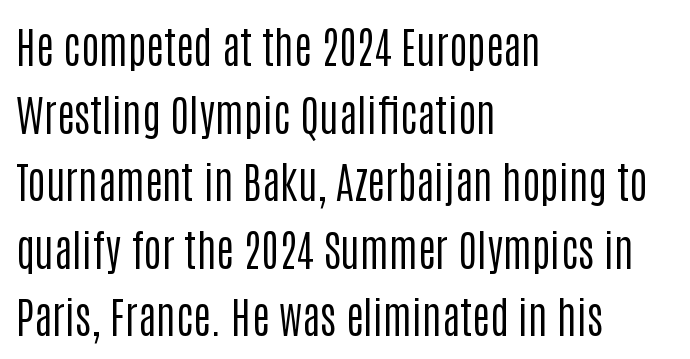
The image shows 43 px regular-weight, condensed sans-serif type, upright; set left-aligned, normal line spacing (1.57x), normal letter spacing, not underlined; low stroke contrast and a large x-height.
